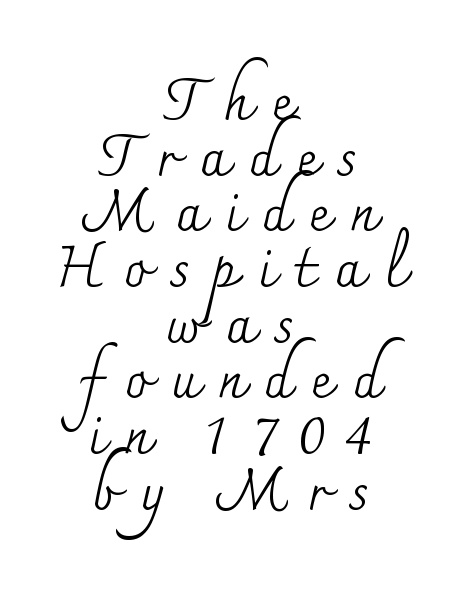
{"serif": "yes", "bold": "no", "weight": "regular", "width": "normal", "stroke_contrast": "medium", "x_height": "small", "monospaced": "no", "underline": "no", "align": "center", "line_spacing": "tight", "line_spacing_ratio": 0.96, "letter_spacing": "wide", "letter_spacing_em": 0.34, "glyph_px": 58}
